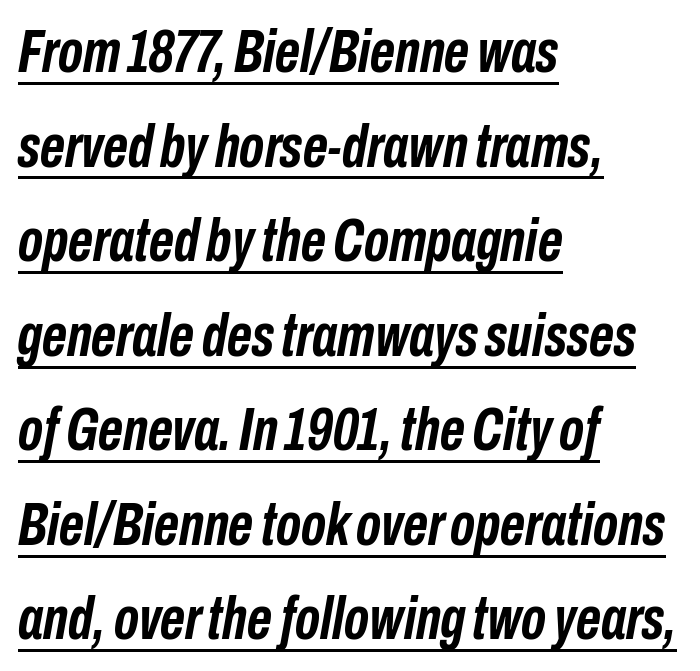
The image shows 61 px semibold, condensed type, italic (leaning right); set left-aligned, normal line spacing (1.55x), normal letter spacing, underlined; low stroke contrast and a medium x-height.
